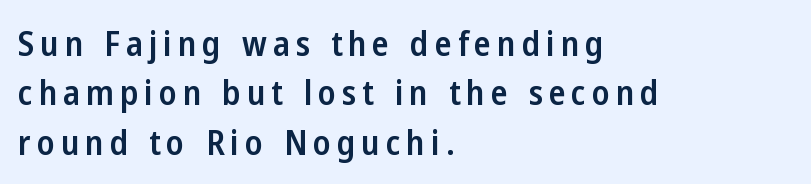
Look at the stroke-to-counter ratio: somewhat heavy, a semibold. The space directly below the letters is spotless. A typesetter would call this proportional, since set widths differ per character. Does the lettering tilt? It doesn't — this is upright.
